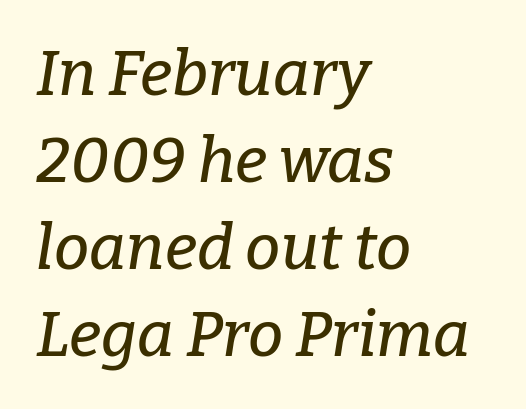
Look at the tracking — it's just the regular setting, nothing added. Leading matches the norm, producing a regular column. Note the varied advance widths — an 'i' is clearly narrower than an 'm'. Every row of glyphs begins at an identical x-position on the left. Emphasis-style slanted type is in use.
